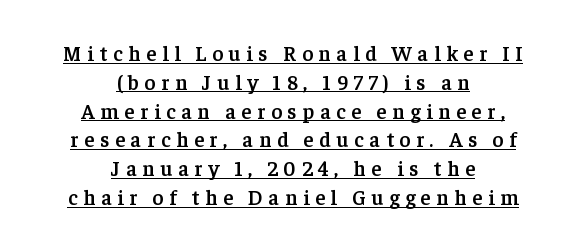
The leading is moderate, giving the passage an even texture. The face used here is a semibold: visibly heavier than regular, lighter than bold. Quick note: not italic, upright. Short and long lines alike share a common midpoint. Caption: expanded tracking, letters set apart. Honestly, the underline is the first thing you notice here.
